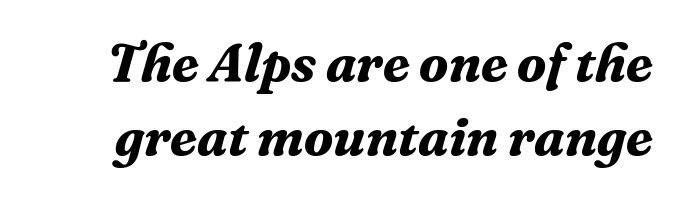
{"serif": "yes", "italic": "yes", "lean": "right", "slant_degrees": 16, "bold": "yes", "weight": "bold", "width": "normal", "stroke_contrast": "medium", "x_height": "medium", "monospaced": "no", "underline": "no", "line_spacing": "normal", "line_spacing_ratio": 1.37, "letter_spacing": "normal", "letter_spacing_em": 0.0, "glyph_px": 54}
